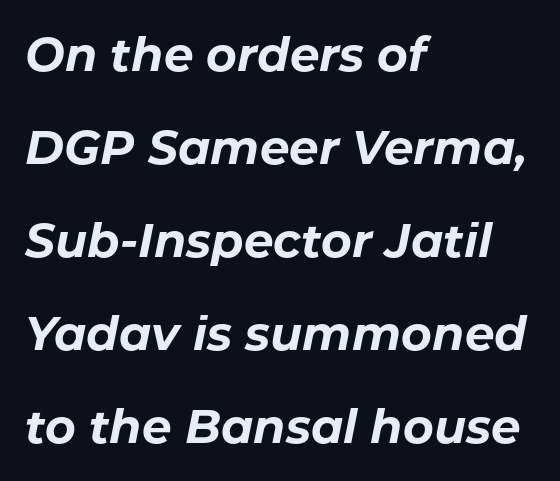
Q: Is the text bold? A: Yes.
Q: Is the text italic (slanted)? A: Yes, it leans right by about 11 degrees.
Q: Is the text underlined? A: No.
Q: How is the paragraph aligned? A: Left-aligned.
Q: Is the spacing between letters normal or unusually wide? A: Normal.
Q: Is the spacing between lines tight, normal or loose? A: Loose.
Q: Width (condensed, normal, or wide)? A: Normal.
Q: Stroke contrast? A: Low.
Q: x-height? A: Medium.
Q: Monospaced? A: No.
